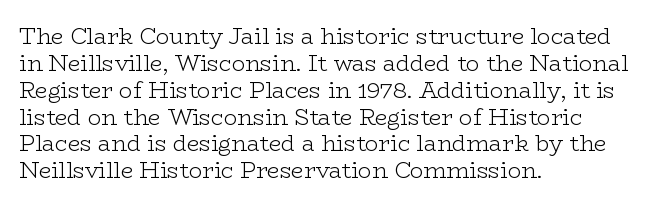
Q: Is the text bold? A: No.
Q: Is the text italic (slanted)? A: No, it is upright.
Q: Is the text underlined? A: No.
Q: How is the paragraph aligned? A: Left-aligned.
Q: Is the spacing between letters normal or unusually wide? A: Normal.
